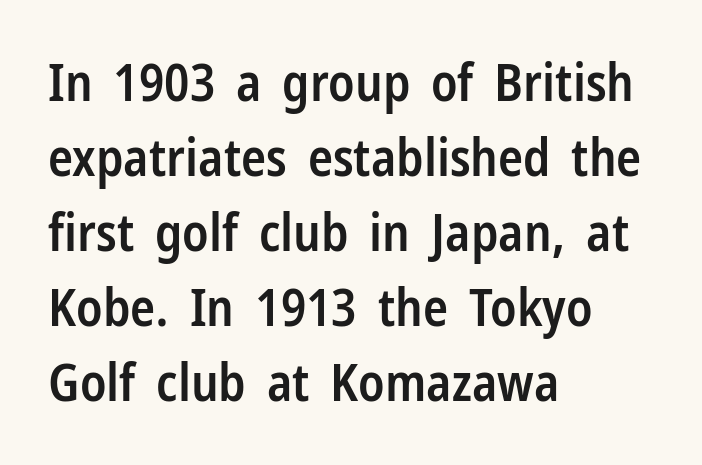
The image shows 52 px semibold, condensed sans-serif type, upright; set left-aligned, normal line spacing (1.44x), normal letter spacing, not underlined; low stroke contrast and a medium x-height.
